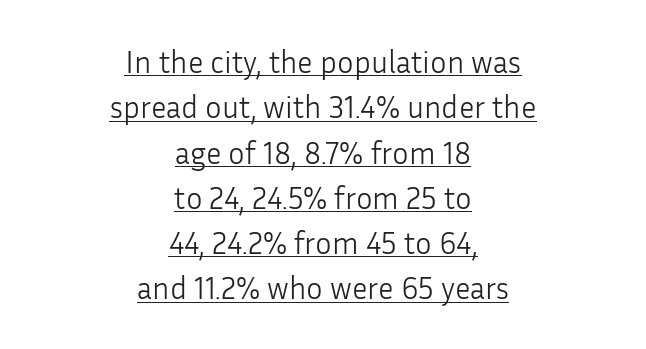
{"serif": "no", "italic": "no", "bold": "no", "weight": "light", "width": "normal", "stroke_contrast": "low", "x_height": "medium", "monospaced": "no", "underline": "yes", "align": "center", "line_spacing": "normal", "line_spacing_ratio": 1.46, "letter_spacing": "normal", "letter_spacing_em": 0.0, "glyph_px": 31}
